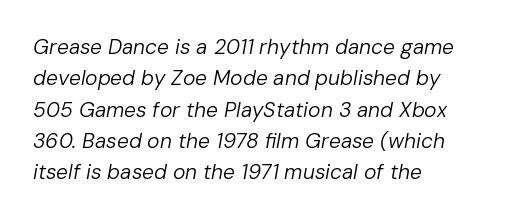
Q: Is the text bold? A: No.
Q: Is the text italic (slanted)? A: Yes, it leans right by about 10 degrees.
Q: Is the text underlined? A: No.
Q: How is the paragraph aligned? A: Left-aligned.
Q: Is the spacing between letters normal or unusually wide? A: Normal.
Q: Is the spacing between lines tight, normal or loose? A: Normal.
